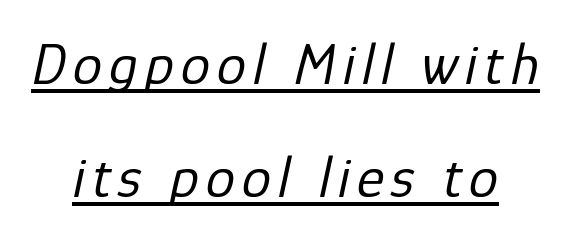
{"italic": "yes", "lean": "right", "slant_degrees": 12, "bold": "no", "weight": "regular", "width": "normal", "stroke_contrast": "low", "x_height": "medium", "monospaced": "no", "underline": "yes", "align": "center", "line_spacing": "loose", "line_spacing_ratio": 1.91, "glyph_px": 59}
